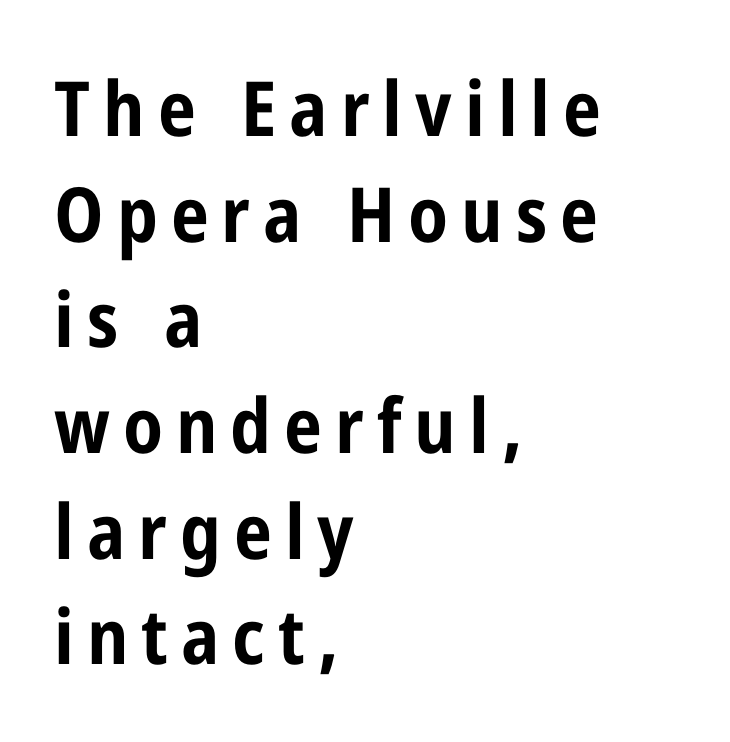
{"serif": "no", "italic": "no", "bold": "yes", "weight": "bold", "width": "condensed", "stroke_contrast": "low", "x_height": "medium", "monospaced": "no", "underline": "no", "align": "left", "line_spacing": "normal", "line_spacing_ratio": 1.39, "glyph_px": 76}
